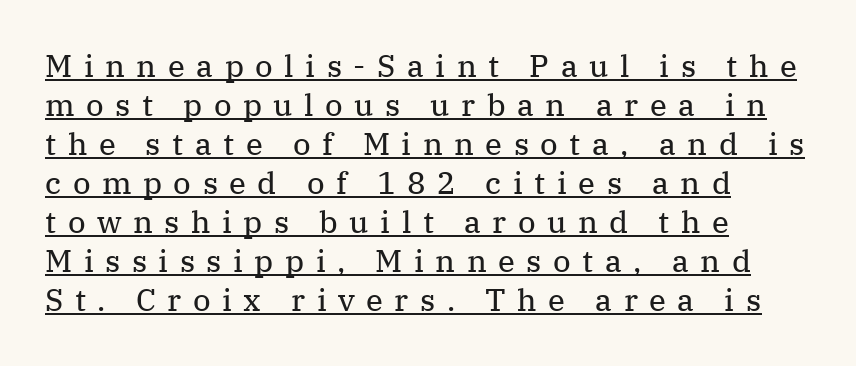
Layout note: lines flush left. How are the letters spaced? Widely, with obvious added tracking. Weight: regular or lighter. The passage shown is underscored from start to finish. Look at the bottom of the vertical strokes: they flare into serifs here.
